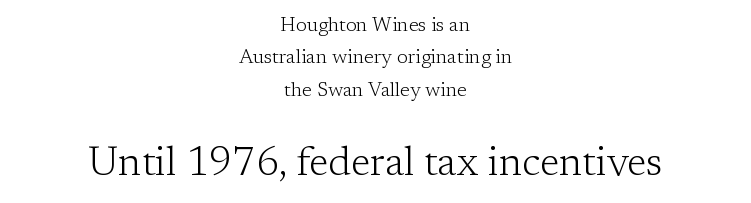
Normally led — the rows are evenly, conventionally spaced. Note the varied advance widths — an 'i' is clearly narrower than an 'm'. Every character sits straight up, as roman type does. The whitespace from short lines is split evenly between both sides. No chunkiness to these letters — they're not bold. Between one letter and the next there's only the usual sliver of space.
